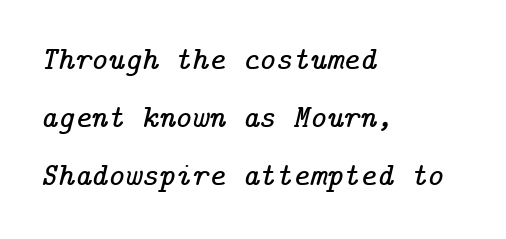
Quick note: underline off. The setting favours the left margin, as ordinary paragraphs usually do. Characters are canted at an angle relative to the baseline's perpendicular. Each word holds together tightly as a unit, with standard inter-letter gaps.
